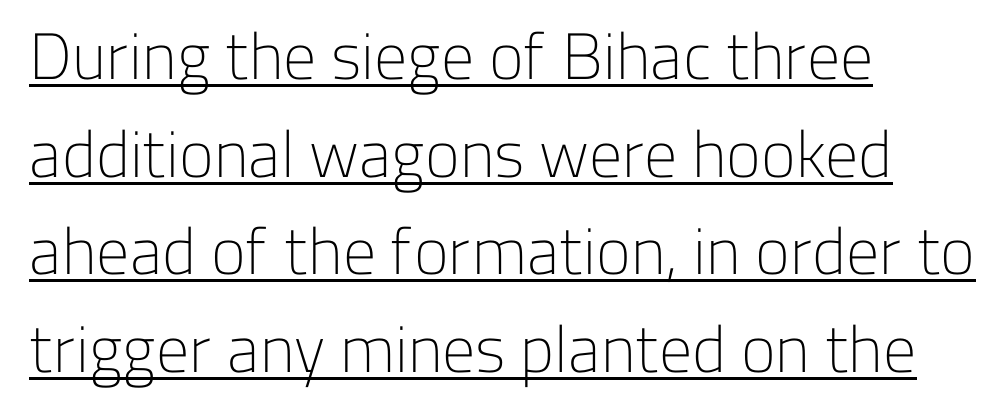
{"serif": "no", "italic": "no", "bold": "no", "weight": "light", "width": "normal", "stroke_contrast": "low", "x_height": "medium", "monospaced": "no", "underline": "yes", "align": "left", "line_spacing": "normal", "line_spacing_ratio": 1.48, "letter_spacing": "normal", "letter_spacing_em": 0.0, "glyph_px": 66}
